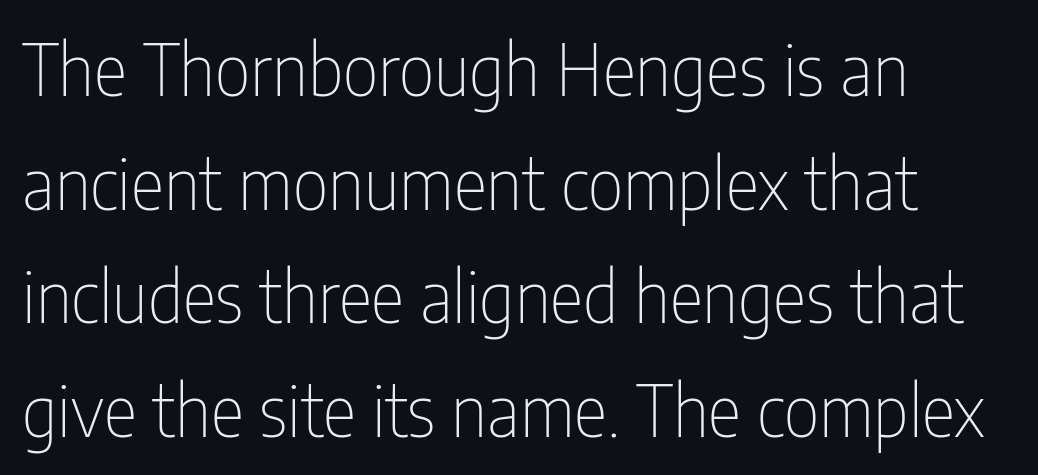
Q: Is the text bold? A: No.
Q: Is the text italic (slanted)? A: No, it is upright.
Q: Is the typeface a serif or a sans-serif typeface? A: Sans-serif.
Q: Is the text underlined? A: No.
Q: How is the paragraph aligned? A: Left-aligned.
Q: Is the spacing between letters normal or unusually wide? A: Normal.
Q: Is the spacing between lines tight, normal or loose? A: Normal.
Q: Width (condensed, normal, or wide)? A: Condensed.
Q: Stroke contrast? A: Low.
Q: x-height? A: Medium.
Q: Monospaced? A: No.
